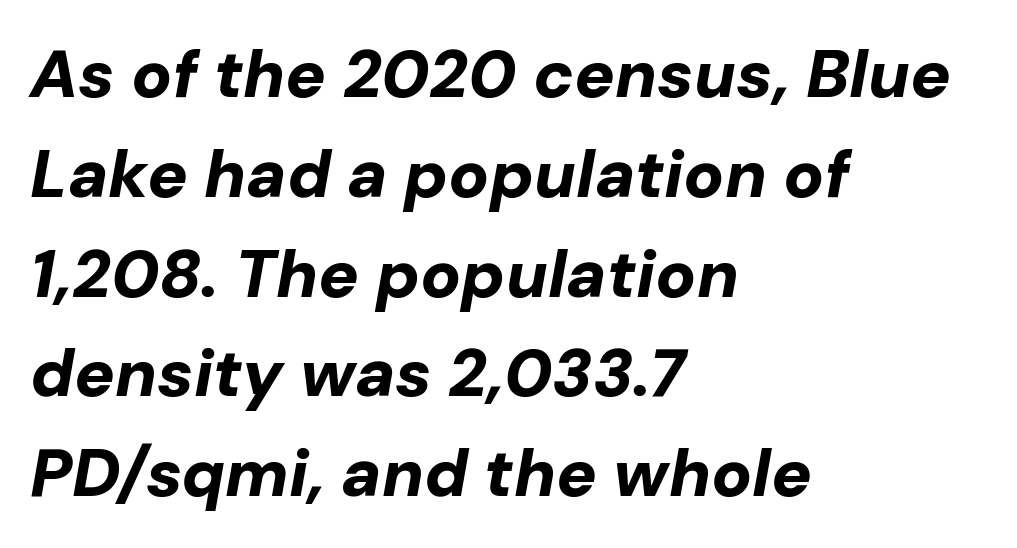
Q: Is the text bold? A: Yes.
Q: Is the text italic (slanted)? A: Yes, it leans right by about 10 degrees.
Q: Is the text underlined? A: No.
Q: How is the paragraph aligned? A: Left-aligned.
Q: Is the spacing between letters normal or unusually wide? A: Normal.
Q: Is the spacing between lines tight, normal or loose? A: Normal.
Q: Width (condensed, normal, or wide)? A: Normal.
Q: Stroke contrast? A: Low.
Q: x-height? A: Medium.
Q: Monospaced? A: No.
